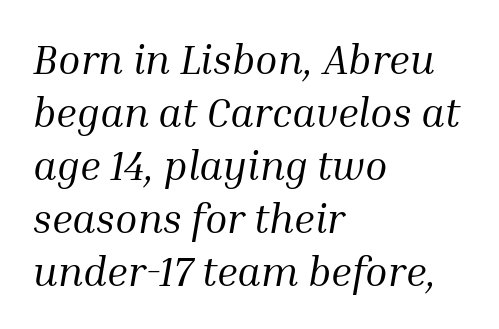
The rag falls on the right side of this text block. The typesetting does not lean heavy: it is not bold. The words here are not underlined. Tracking value appears to be zero — textbook default spacing. Note the varied advance widths — an 'i' is clearly narrower than an 'm'.
